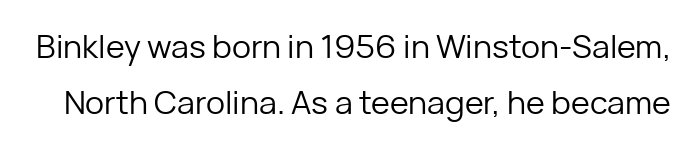
The specimen reads as upright at a glance. Only glyphs here, with clear space below each row. What kind of face is this? One without serifs — a sans. Caption: face not bold, strokes unweighted. Default kerning and tracking; the words read as compact shapes.
